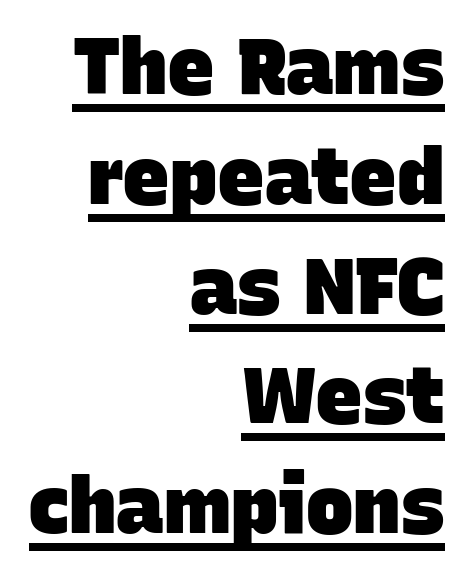
{"serif": "no", "bold": "yes", "weight": "heavy", "width": "normal", "stroke_contrast": "low", "x_height": "large", "monospaced": "no", "underline": "yes", "align": "right", "line_spacing": "normal", "line_spacing_ratio": 1.39, "letter_spacing": "normal", "letter_spacing_em": 0.0, "glyph_px": 79}
